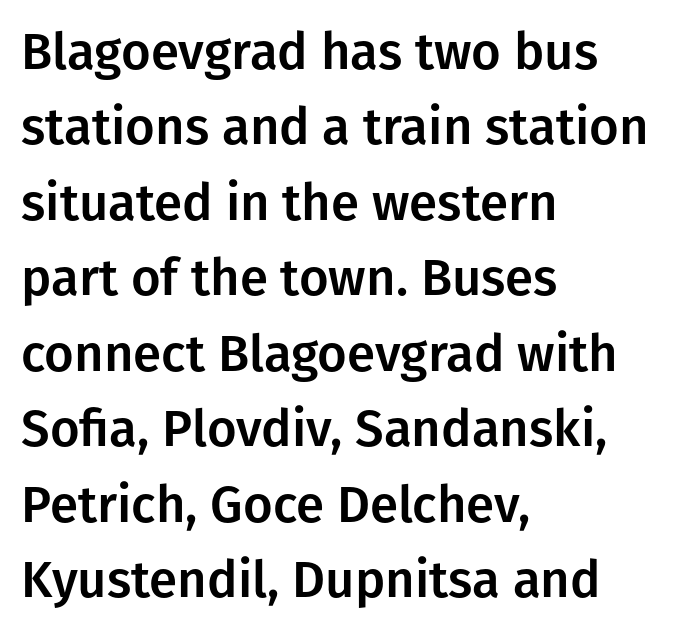
The image shows 51 px sans-serif type, upright; set left-aligned, normal line spacing (1.48x), normal letter spacing, not underlined; low stroke contrast and a medium x-height.
